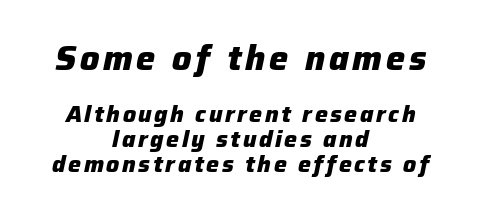
{"italic": "yes", "lean": "right", "slant_degrees": 12, "bold": "yes", "weight": "heavy", "width": "normal", "stroke_contrast": "low", "x_height": "medium", "monospaced": "no", "underline": "no", "align": "center", "line_spacing": "tight", "line_spacing_ratio": 1.09, "larger_block": "first", "size_ratio": 1.48, "glyph_px": 34}
